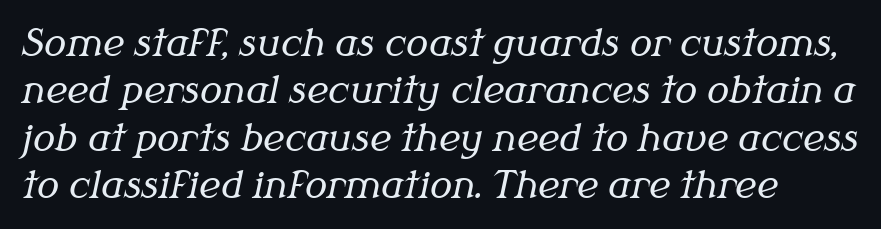
The image shows 37 px regular-weight serif type, italic (leaning right); set left-aligned, normal line spacing (1.28x), normal letter spacing, not underlined; medium stroke contrast and a medium x-height.
